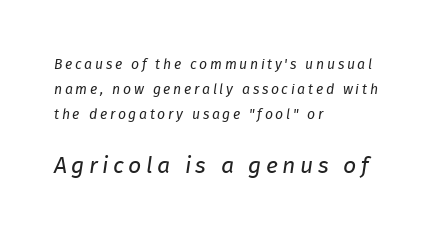
Q: Is the text bold? A: No.
Q: Is the text italic (slanted)? A: Yes, it leans right by about 8 degrees.
Q: Is the text underlined? A: No.
Q: How is the paragraph aligned? A: Left-aligned.
Q: Which block of text is set in a larger size, the first (top) or the second (bottom)? A: The second (bottom) one.
